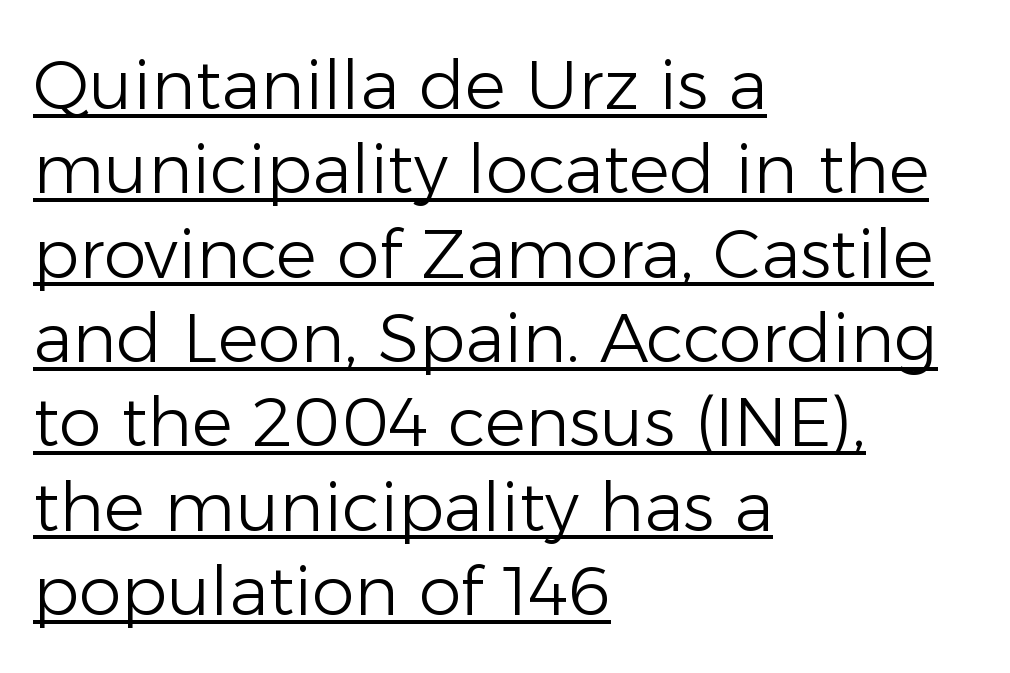
{"serif": "no", "italic": "no", "bold": "no", "weight": "light", "width": "normal", "stroke_contrast": "low", "x_height": "medium", "monospaced": "no", "underline": "yes", "align": "left", "line_spacing_ratio": 1.24, "letter_spacing": "normal", "letter_spacing_em": 0.0, "glyph_px": 68}
